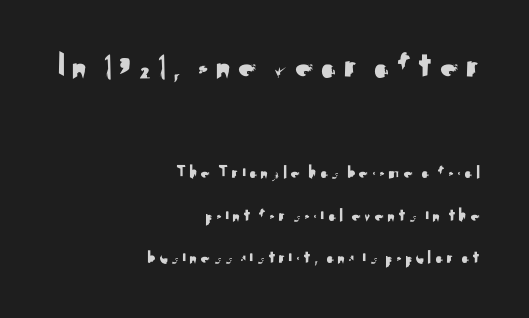
The face used here is proportionally spaced, like ordinary book or web type. Size contrast runs from large at the top to small at the bottom. Plain, unruled lines of type. The lines are spread far apart with generous leading. The lines are quadded right. The type family on display is of the sans-serif kind.
